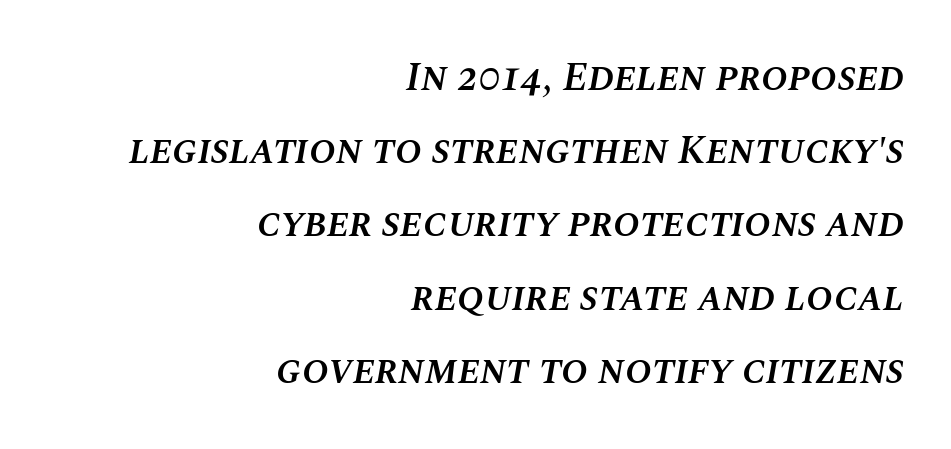
The image shows 40 px semibold type, italic (leaning right); set right-aligned, line spacing 1.83x, normal letter spacing, not underlined; medium stroke contrast and a large x-height.
